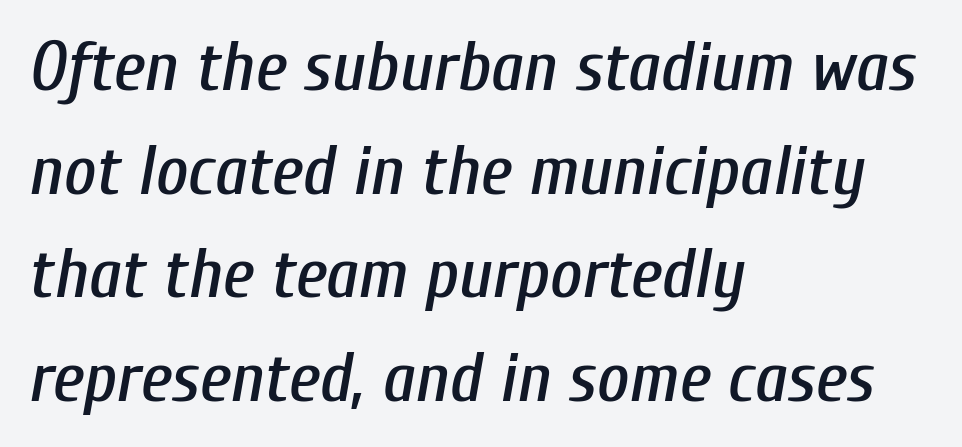
Q: Is the text italic (slanted)? A: Yes, it leans right by about 10 degrees.
Q: Is the text underlined? A: No.
Q: How is the paragraph aligned? A: Left-aligned.
Q: Is the spacing between letters normal or unusually wide? A: Normal.
Q: Is the spacing between lines tight, normal or loose? A: Normal.
Q: Width (condensed, normal, or wide)? A: Condensed.
Q: Stroke contrast? A: Low.
Q: x-height? A: Medium.
Q: Monospaced? A: No.
